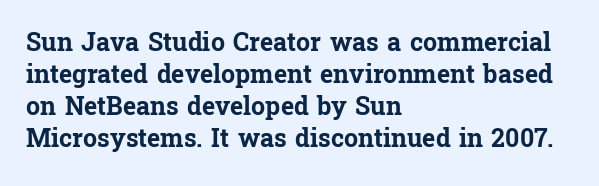
The typesetter chose a ragged-right arrangement here. The line texture is even and compact thanks to regular tracking. Summary of weight: heavy, a full bold. Vertically, the passage feels balanced, rows spaced as you'd expect. In terms of posture, this sample is upright.
